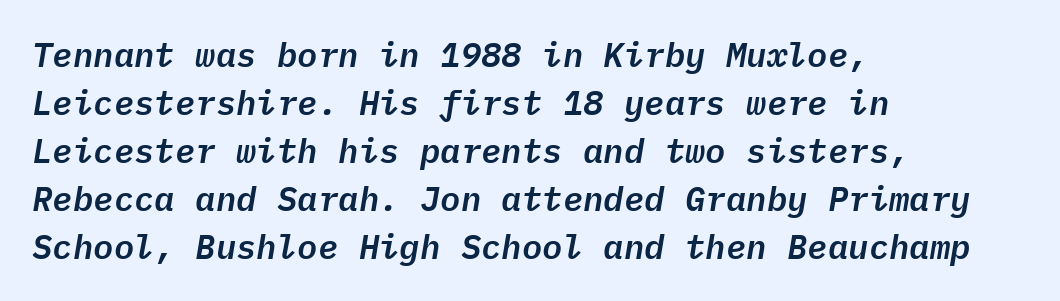
The rendering anchors every line to the left-hand side. This sample has the even, mechanical cadence of fixed-width lettering. This block has exactly the height ordinary leading produces. The foot of each line stays bare and open. Tall strokes in this sample are angled rather than plumb. Standard letterfit; no display-style spreading of the glyphs.
